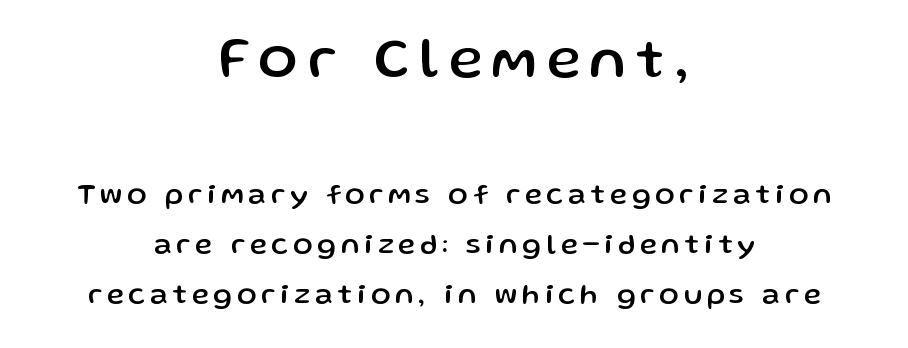
Q: Is the text italic (slanted)? A: No, it is upright.
Q: Is the typeface a serif or a sans-serif typeface? A: Sans-serif.
Q: Is the text underlined? A: No.
Q: How is the paragraph aligned? A: Centered.
Q: Which block of text is set in a larger size, the first (top) or the second (bottom)? A: The first (top) one.
Q: Width (condensed, normal, or wide)? A: Normal.
Q: Stroke contrast? A: Low.
Q: x-height? A: Medium.
Q: Monospaced? A: No.
